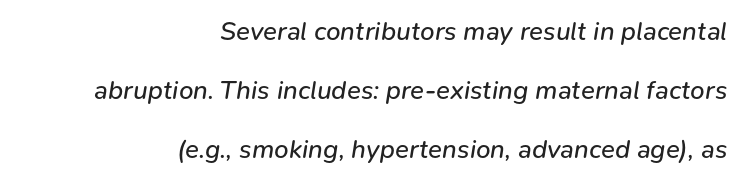
Q: Is the text bold? A: No.
Q: Is the text italic (slanted)? A: Yes, it leans right by about 9 degrees.
Q: Is the text underlined? A: No.
Q: How is the paragraph aligned? A: Right-aligned.
Q: Is the spacing between letters normal or unusually wide? A: Normal.
Q: Is the spacing between lines tight, normal or loose? A: Loose.
